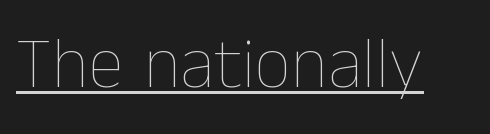
The image shows 72 px thin type, upright; set normal letter spacing, underlined; low stroke contrast and a medium x-height.
